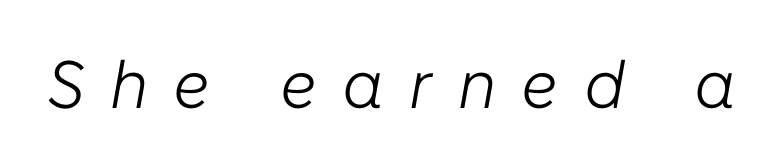
The zone under the glyphs is completely vacant. The tracking reads as deliberately expanded to a designer's eye. The text carries the slant typical of an italic or oblique font. No extra ink here — the face is not bold.
